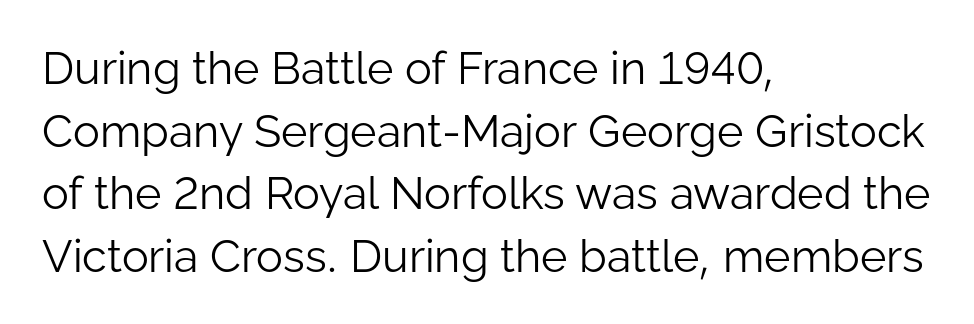
Q: Is the text bold? A: No.
Q: Is the text italic (slanted)? A: No, it is upright.
Q: Is the typeface a serif or a sans-serif typeface? A: Sans-serif.
Q: Is the text underlined? A: No.
Q: How is the paragraph aligned? A: Left-aligned.
Q: Is the spacing between letters normal or unusually wide? A: Normal.
Q: Is the spacing between lines tight, normal or loose? A: Normal.
Q: Width (condensed, normal, or wide)? A: Normal.
Q: Stroke contrast? A: Low.
Q: x-height? A: Medium.
Q: Monospaced? A: No.
